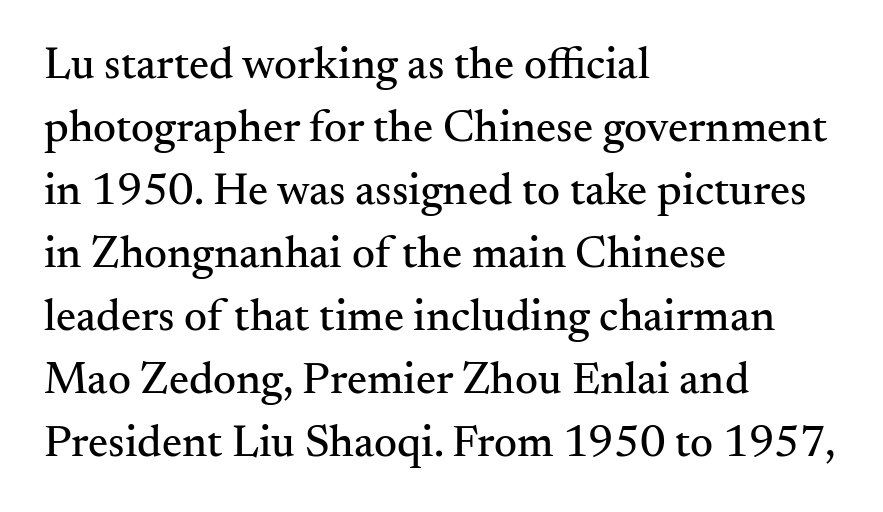
The image shows 45 px serif type, upright; set left-aligned, normal line spacing (1.4x), normal letter spacing, not underlined; medium stroke contrast and a small x-height.
